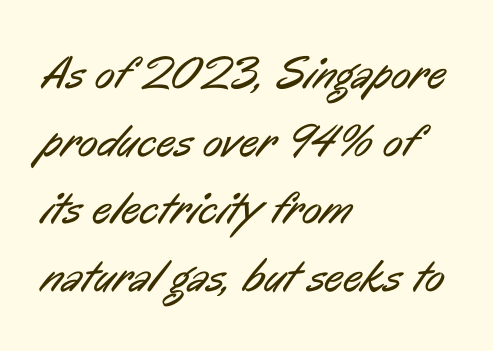
Q: Is the text bold? A: No.
Q: Is the typeface a serif or a sans-serif typeface? A: Sans-serif.
Q: Is the text underlined? A: No.
Q: How is the paragraph aligned? A: Left-aligned.
Q: Is the spacing between letters normal or unusually wide? A: Normal.
Q: Is the spacing between lines tight, normal or loose? A: Normal.
Q: Width (condensed, normal, or wide)? A: Condensed.
Q: Stroke contrast? A: Low.
Q: x-height? A: Medium.
Q: Monospaced? A: No.
